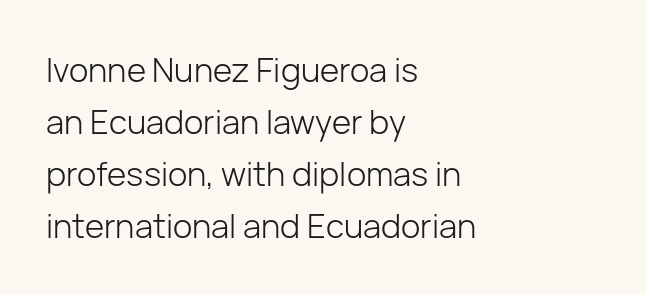
The image shows 33 px light sans-serif type, upright; set left-aligned, normal line spacing (1.58x), normal letter spacing, not underlined; low stroke contrast and a medium x-height.
